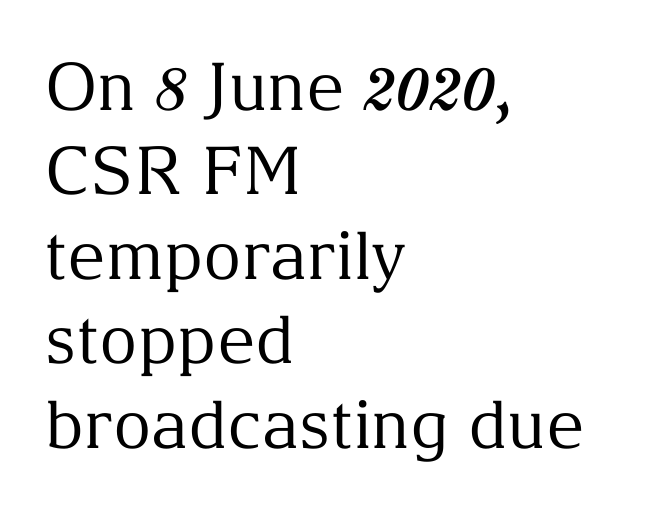
Here the designer chose a conventional face with non-uniform glyph widths. Typographically, this falls in the serif category. Line spacing here is normal. Stem width sits at or under what a default text font uses. This rendering uses left alignment, leaving the right contour irregular. Bare-footed words on every line.
